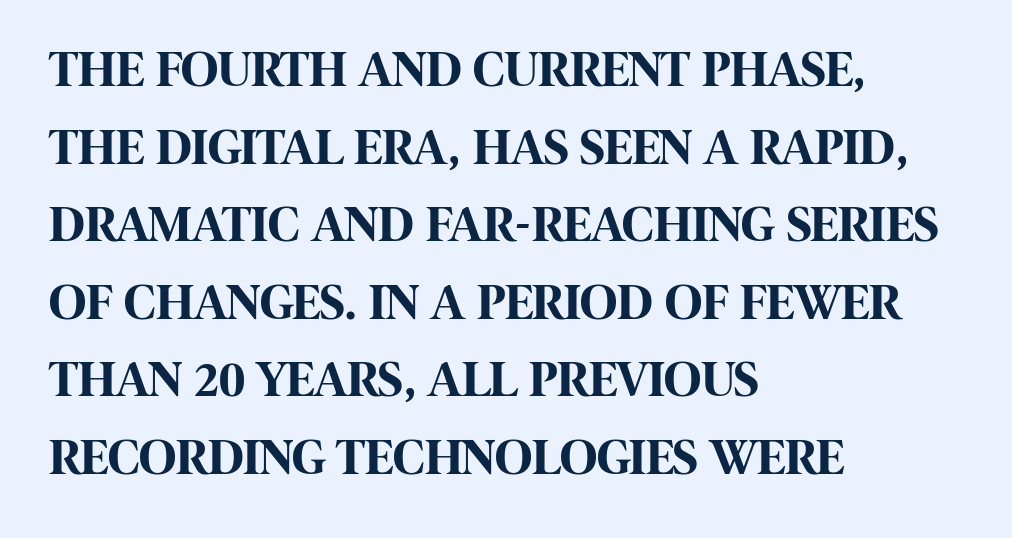
{"serif": "no", "italic": "no", "bold": "yes", "weight": "bold", "width": "condensed", "stroke_contrast": "high", "x_height": "large", "monospaced": "no", "underline": "no", "align": "left", "line_spacing": "normal", "line_spacing_ratio": 1.52, "letter_spacing": "normal", "letter_spacing_em": 0.0, "glyph_px": 51}
